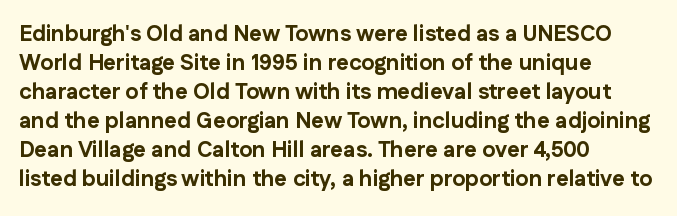
I'd describe the lettering as bold — thick and assertive. Line starts are locked; line ends wander. Nope, not italic — everything's standing straight. Only glyphs here, with clear space below each row.
